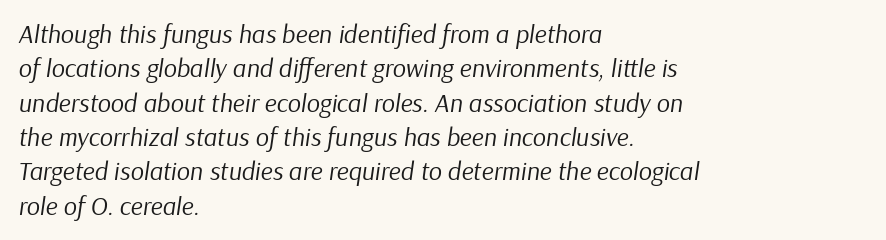
The image shows 26 px text type, italic (leaning right); set left-aligned, normal line spacing (1.32x), normal letter spacing, not underlined.
